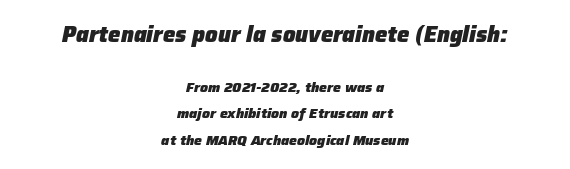
The image shows 22 px bold type, italic (leaning right); set centered, line spacing 1.88x, normal letter spacing, not underlined; the first (top) block is 1.57x larger.
